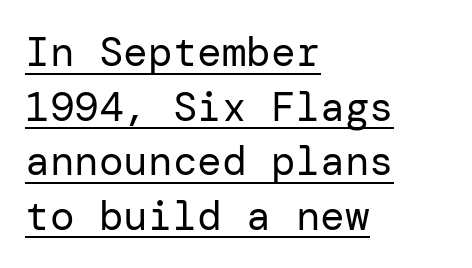
The image shows 41 px regular-weight sans-serif type, upright; set left-aligned, normal line spacing (1.33x), normal letter spacing, underlined; low stroke contrast and a medium x-height.
